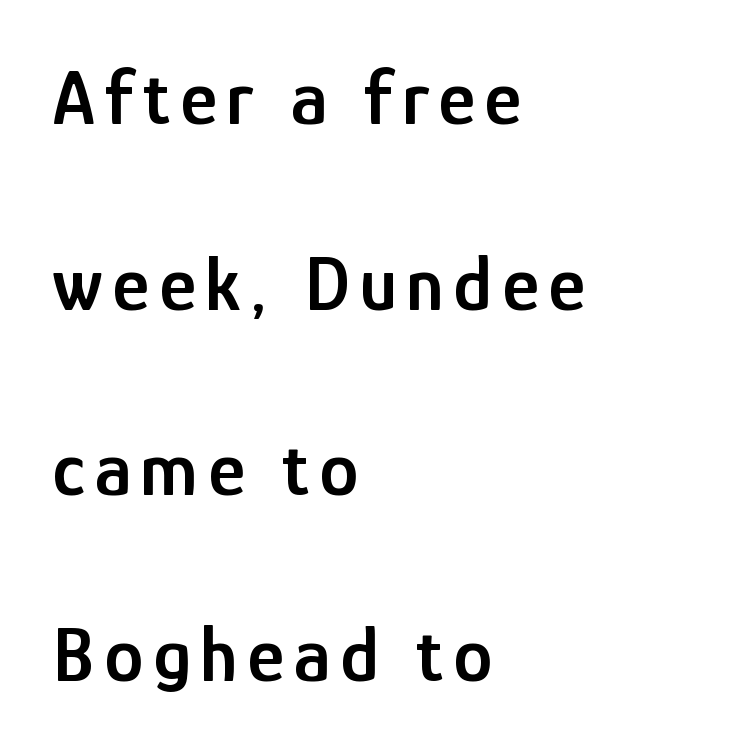
Q: Is the text bold? A: Semi-bold.
Q: Is the text italic (slanted)? A: No, it is upright.
Q: Is the typeface a serif or a sans-serif typeface? A: Sans-serif.
Q: Is the text underlined? A: No.
Q: How is the paragraph aligned? A: Left-aligned.
Q: Is the spacing between lines tight, normal or loose? A: Loose.
Q: Width (condensed, normal, or wide)? A: Condensed.
Q: Stroke contrast? A: Low.
Q: x-height? A: Medium.
Q: Monospaced? A: No.
